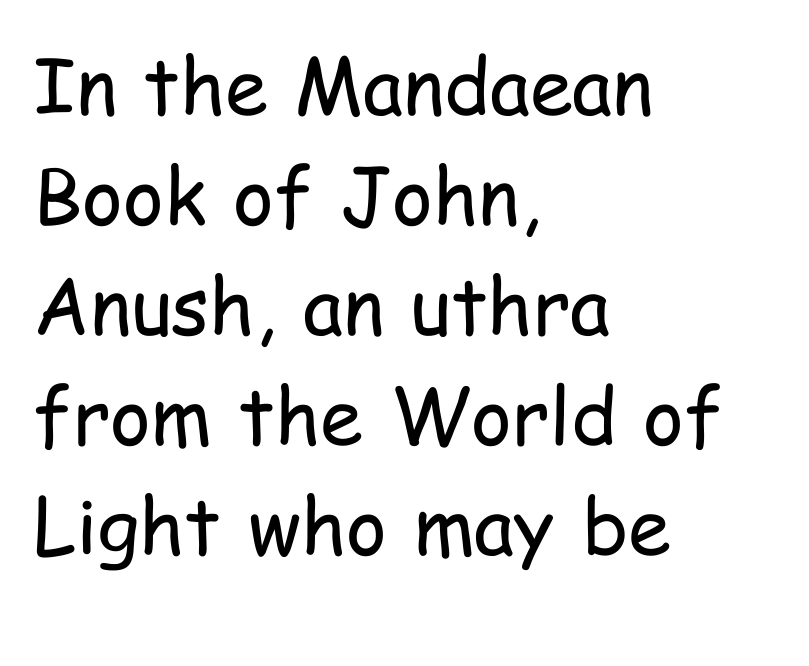
The image shows 78 px regular-weight, condensed sans-serif type, upright; set left-aligned, normal line spacing (1.41x), normal letter spacing, not underlined; low stroke contrast and a medium x-height.
